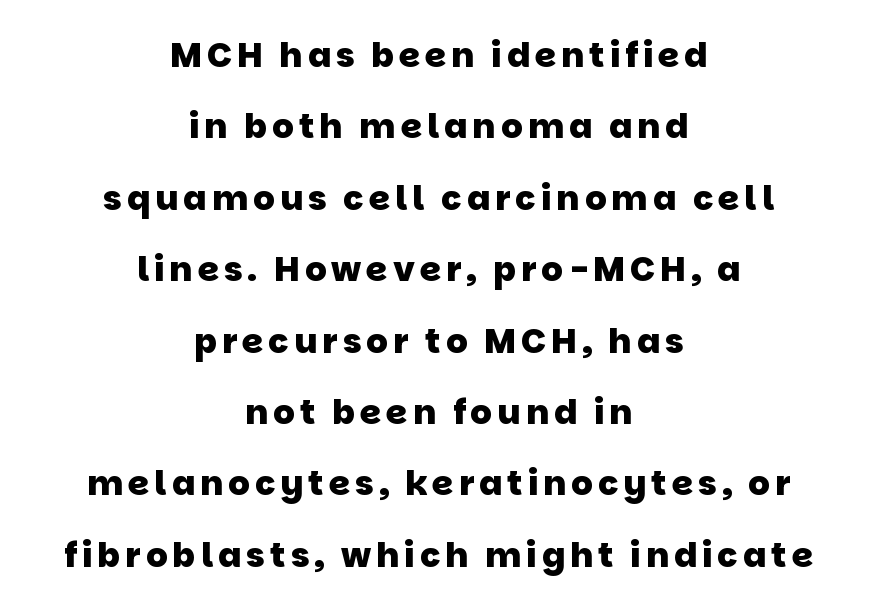
Proportional: the letters do not fall into vertical columns. Clear beneath every line of the passage. Strokes here are thick enough to call this a true bold. In CSS terms this would be text-align: center. The letters carry no serifs — their stems end cleanly without finishing strokes. This block would shrink considerably if given ordinary leading; it's expanded now.
